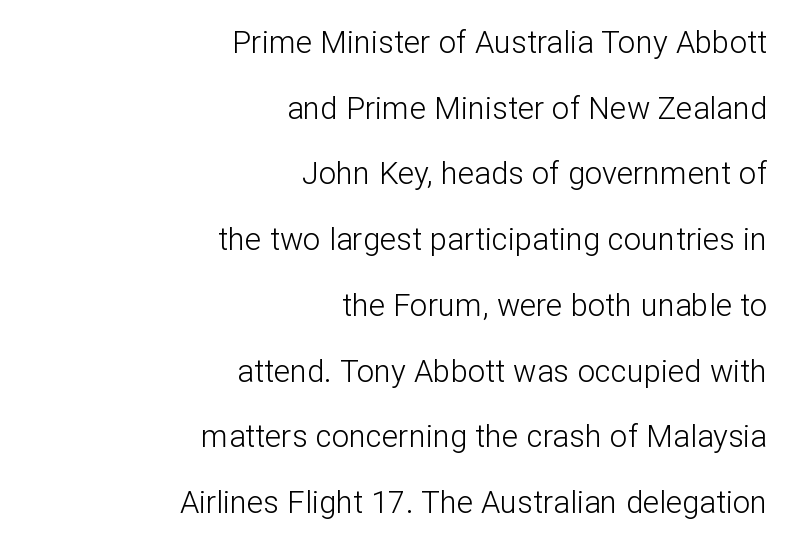
{"serif": "no", "italic": "no", "bold": "no", "weight": "light", "width": "normal", "stroke_contrast": "low", "x_height": "medium", "monospaced": "no", "underline": "no", "align": "right", "line_spacing": "loose", "line_spacing_ratio": 2.12, "letter_spacing": "normal", "letter_spacing_em": 0.0, "glyph_px": 31}
